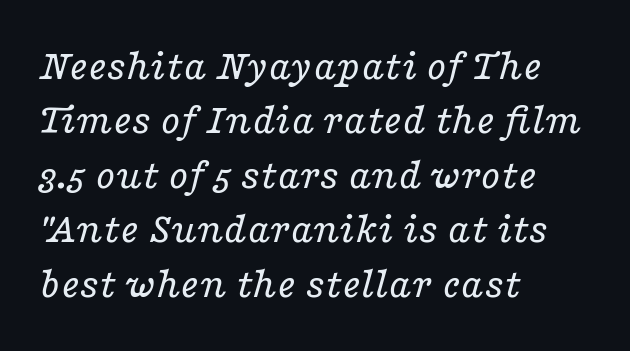
{"serif": "yes", "italic": "yes", "lean": "right", "slant_degrees": 16, "bold": "no", "weight": "regular", "width": "wide", "stroke_contrast": "low", "x_height": "medium", "monospaced": "no", "underline": "no", "align": "left", "line_spacing_ratio": 1.21, "letter_spacing": "normal", "letter_spacing_em": 0.0, "glyph_px": 45}
